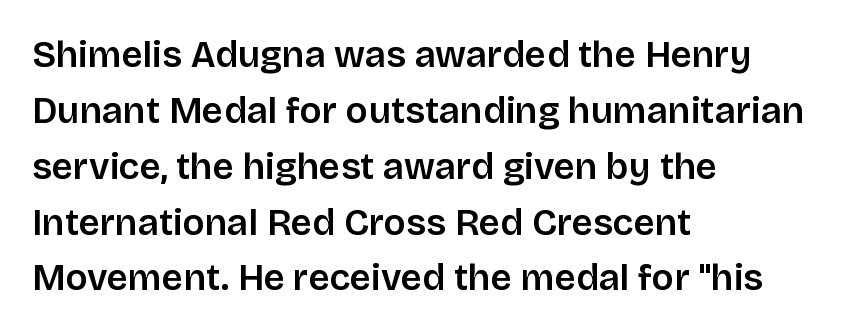
The image shows 37 px sans-serif type, upright; set left-aligned, normal line spacing (1.51x), normal letter spacing, not underlined; low stroke contrast and a large x-height.
